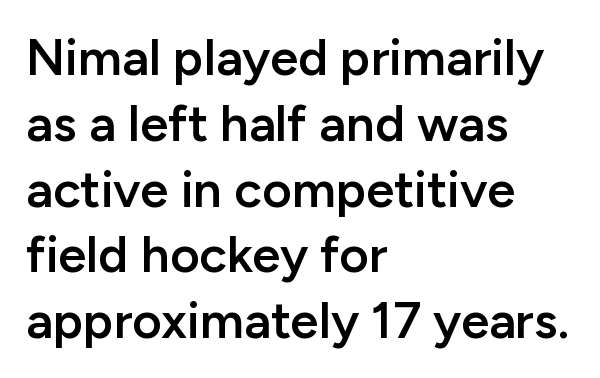
The image shows 51 px semibold sans-serif type, upright; set left-aligned, normal line spacing (1.29x), normal letter spacing, not underlined; low stroke contrast and a medium x-height.
